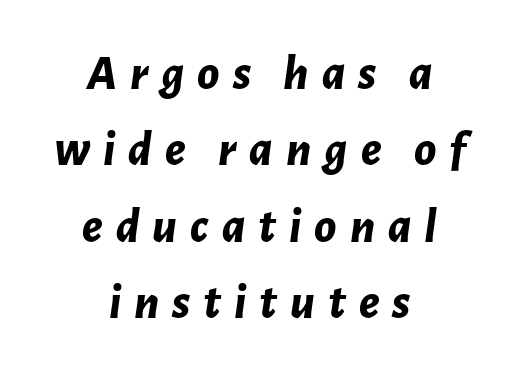
{"italic": "yes", "lean": "right", "slant_degrees": 7, "bold": "yes", "weight": "bold", "width": "normal", "stroke_contrast": "low", "x_height": "medium", "monospaced": "no", "underline": "no", "align": "center", "line_spacing": "normal", "line_spacing_ratio": 1.53, "letter_spacing": "wide", "letter_spacing_em": 0.26, "glyph_px": 50}
